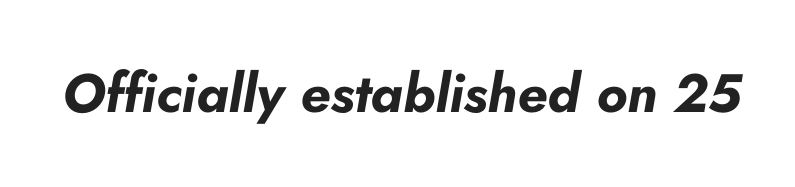
Each row of text sits above clean, open space. Looks like regular typesetting: each glyph gets only the width it needs. This sample uses plain, unmodified letter spacing. Summary of weight: heavy, a full bold. These lines were composed using italics.
